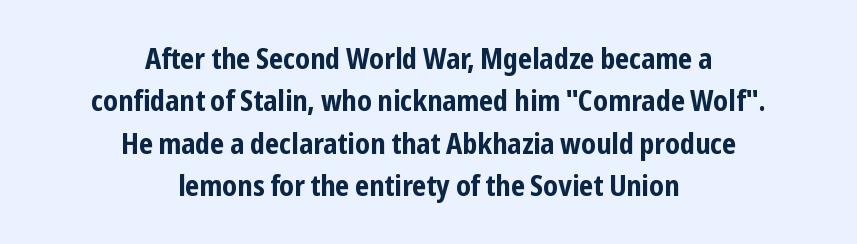
Summary of weight: heavy, a full bold. Compared with typical paragraphs, the rows here are spaced about the same. These lines keep a tight, regular rhythm from letter to letter. Any mark beneath the type? The region is blank.
